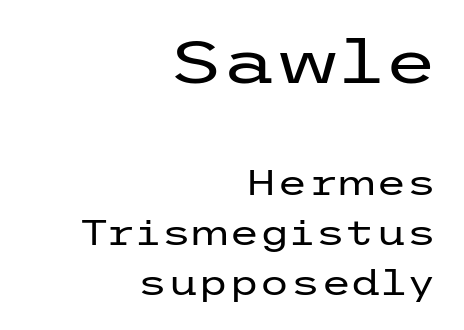
{"serif": "no", "italic": "no", "bold": "no", "weight": "regular", "width": "wide", "stroke_contrast": "low", "x_height": "medium", "underline": "no", "align": "right", "line_spacing": "normal", "line_spacing_ratio": 1.42, "letter_spacing": "normal", "letter_spacing_em": 0.0, "larger_block": "first", "size_ratio": 1.74, "glyph_px": 61}
